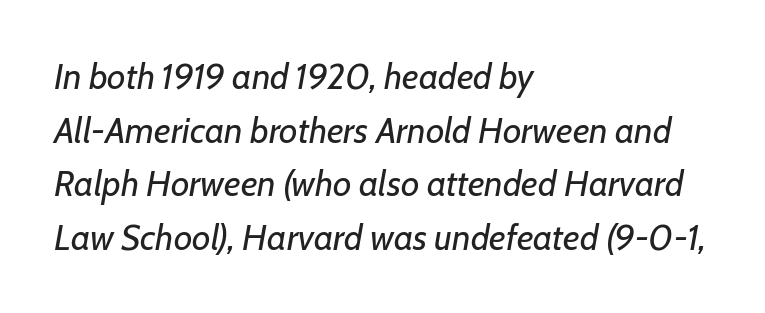
Q: Is the text bold? A: No.
Q: Is the text italic (slanted)? A: Yes, it leans right by about 7 degrees.
Q: Is the text underlined? A: No.
Q: How is the paragraph aligned? A: Left-aligned.
Q: Is the spacing between letters normal or unusually wide? A: Normal.
Q: Is the spacing between lines tight, normal or loose? A: Normal.
Q: Width (condensed, normal, or wide)? A: Normal.
Q: Stroke contrast? A: Low.
Q: x-height? A: Medium.
Q: Monospaced? A: No.
